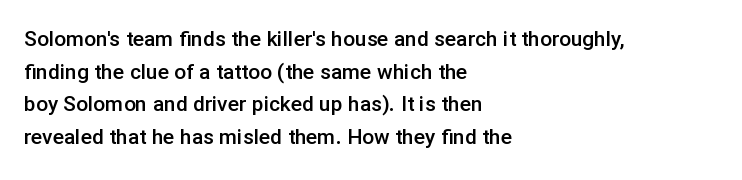
Q: Is the text bold? A: Semi-bold.
Q: Is the text italic (slanted)? A: No, it is upright.
Q: Is the text underlined? A: No.
Q: How is the paragraph aligned? A: Left-aligned.
Q: Is the spacing between letters normal or unusually wide? A: Normal.
Q: Is the spacing between lines tight, normal or loose? A: Normal.
